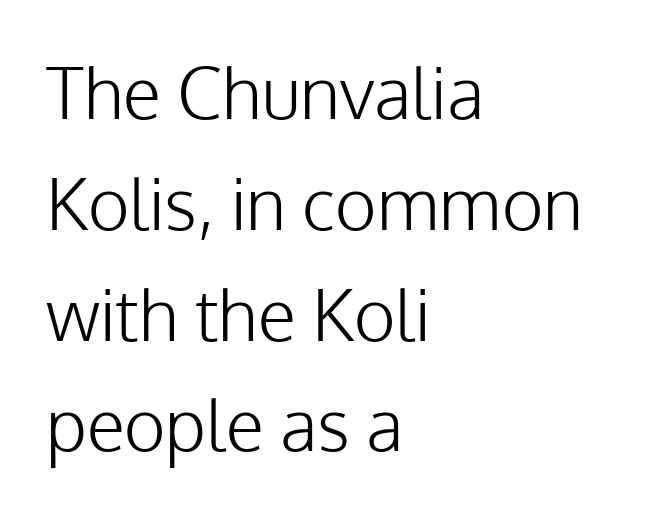
The image shows 71 px light sans-serif type, upright; set left-aligned, normal line spacing (1.56x), normal letter spacing, not underlined; low stroke contrast and a medium x-height.
